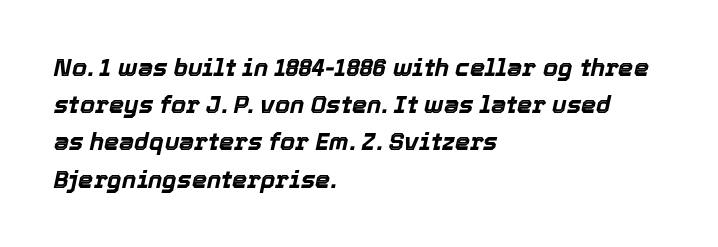
{"italic": "yes", "lean": "right", "slant_degrees": 12, "bold": "yes", "underline": "no", "align": "left", "line_spacing": "normal", "line_spacing_ratio": 1.55, "letter_spacing": "normal", "letter_spacing_em": 0.0, "glyph_px": 24}
